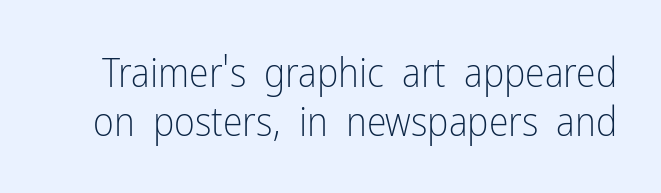
The text was rendered using a sans face with plain stroke endings. Is there any slant? The stems are plumb. Each letter keeps its own natural width here, so spacing adapts to shape. The words here are not underlined. The letterforms sit shoulder to shoulder at normal distance.
